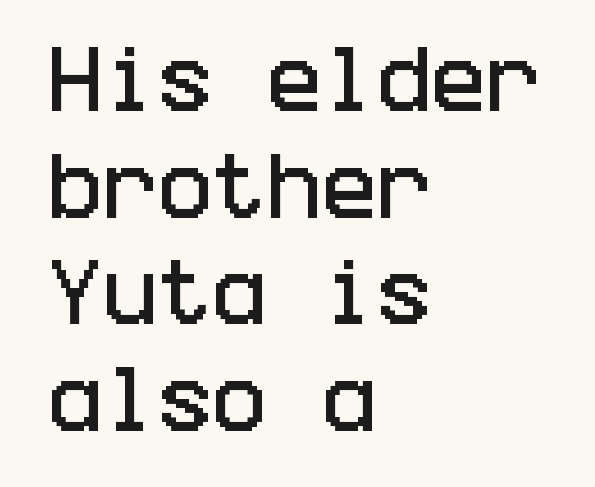
{"serif": "no", "italic": "no", "width": "condensed", "stroke_contrast": "low", "x_height": "large", "underline": "no", "align": "left", "line_spacing": "normal", "line_spacing_ratio": 1.46, "letter_spacing": "normal", "letter_spacing_em": 0.0, "glyph_px": 73}
